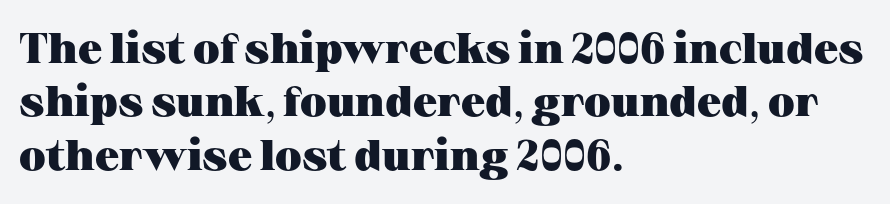
{"serif": "yes", "italic": "no", "bold": "yes", "weight": "heavy", "width": "wide", "stroke_contrast": "medium", "x_height": "medium", "monospaced": "no", "underline": "no", "align": "left", "line_spacing_ratio": 1.24, "letter_spacing": "normal", "letter_spacing_em": 0.0, "glyph_px": 43}
